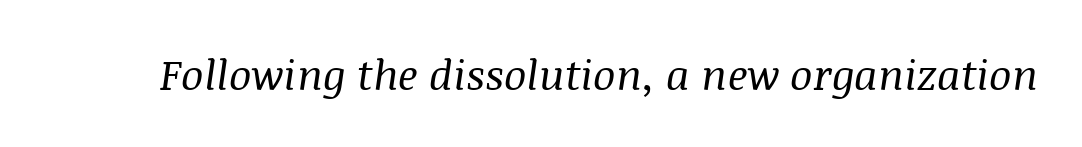
Does the type have serifs? Yes, each stem ends in a small foot. Tracking here is standard; glyphs follow each other at the usual distance. Think standard paragraph weight, or any step lighter than that. Descenders hang freely into open space.
